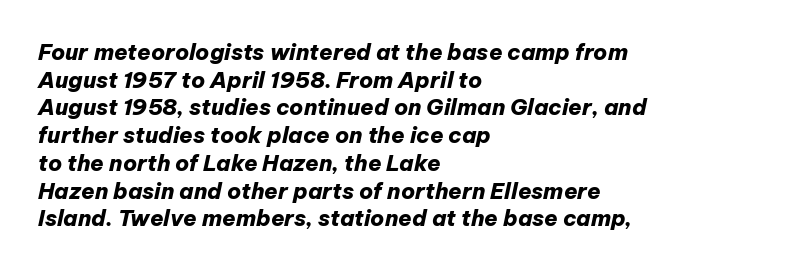
Q: Is the text bold? A: Yes.
Q: Is the text italic (slanted)? A: Yes, it leans right by about 12 degrees.
Q: Is the text underlined? A: No.
Q: How is the paragraph aligned? A: Left-aligned.
Q: Is the spacing between letters normal or unusually wide? A: Normal.
Q: Is the spacing between lines tight, normal or loose? A: Normal.
